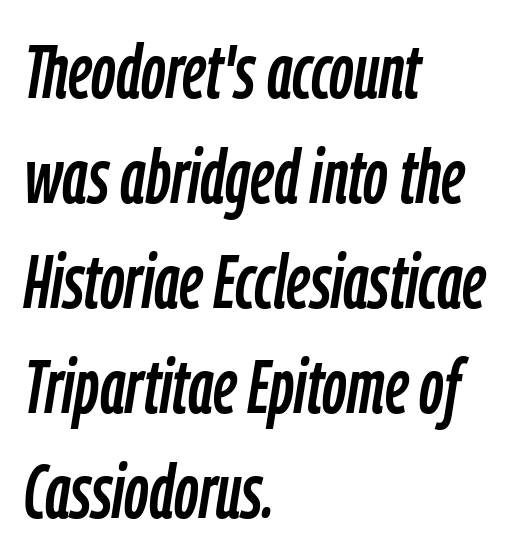
The image shows 76 px condensed type, italic (leaning right); set left-aligned, normal line spacing (1.38x), normal letter spacing, not underlined; low stroke contrast and a medium x-height.
